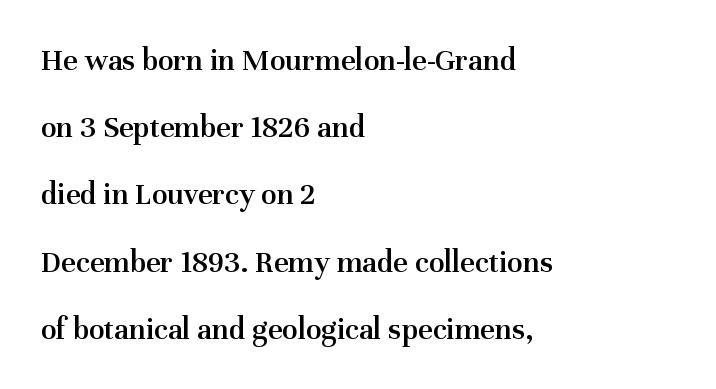
Does the leading feel generous? Absolutely, it's lavish. On the weight axis this lands at semibold, roughly 600. These lines were composed using upright roman letters. These lines stack with their left ends in a neat column. The rendering keeps characters at their native spacing.
